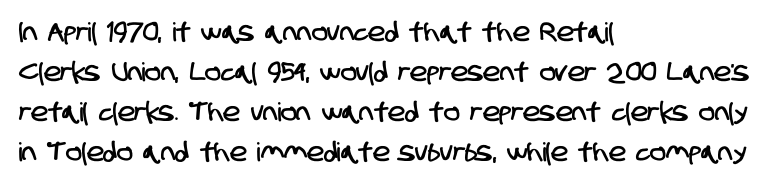
Descender tails drop into unmarked territory. Leading matches the norm, producing a regular column. Here the glyphs are tracked normally, forming tight word shapes. In CSS terms this would be text-align: left.
